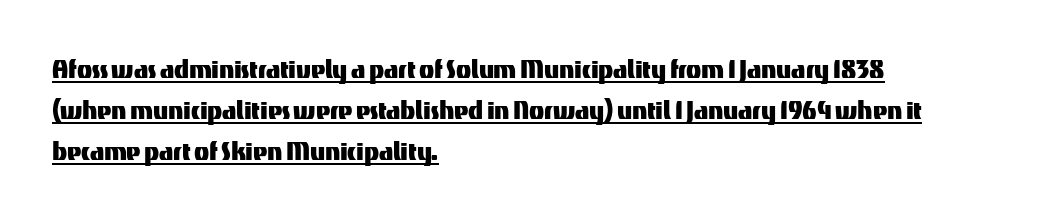
The image shows 31 px sans-serif type, upright; set left-aligned, normal line spacing (1.33x), normal letter spacing, underlined; medium stroke contrast and a medium x-height.
